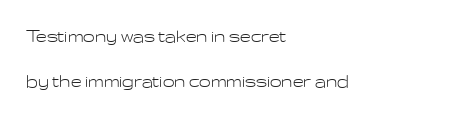
The image shows 21 px text type, upright; set left-aligned, loose line spacing (2.16x), normal letter spacing, not underlined.
